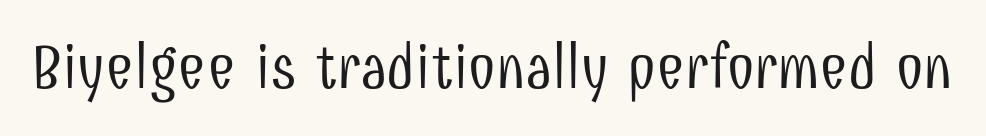
The image shows 62 px light, condensed sans-serif type, upright; set normal letter spacing, not underlined; low stroke contrast and a medium x-height.
